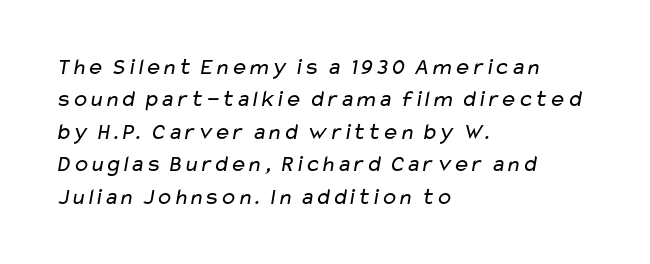
Successive baselines arrive at the customary interval. Standard letterfit; no display-style spreading of the glyphs. Any mark beneath the type? The region is blank. Every row of glyphs begins at an identical x-position on the left. The weight tops out at a normal text grade.
